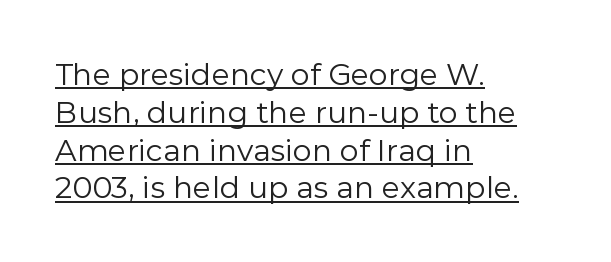
Q: Is the text bold? A: No.
Q: Is the text italic (slanted)? A: No, it is upright.
Q: Is the typeface a serif or a sans-serif typeface? A: Sans-serif.
Q: Is the text underlined? A: Yes.
Q: How is the paragraph aligned? A: Left-aligned.
Q: Is the spacing between letters normal or unusually wide? A: Normal.
Q: Is the spacing between lines tight, normal or loose? A: Normal.
Q: Width (condensed, normal, or wide)? A: Normal.
Q: x-height? A: Medium.
Q: Monospaced? A: No.
